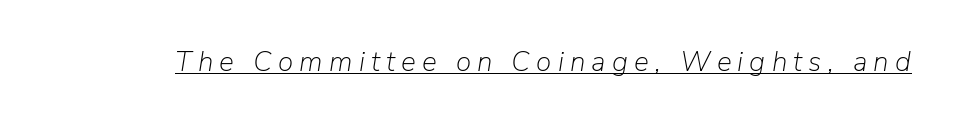
The image shows 28 px light type, italic (leaning right); set unusually wide letter spacing (+0.22 em), underlined; low stroke contrast and a medium x-height.
